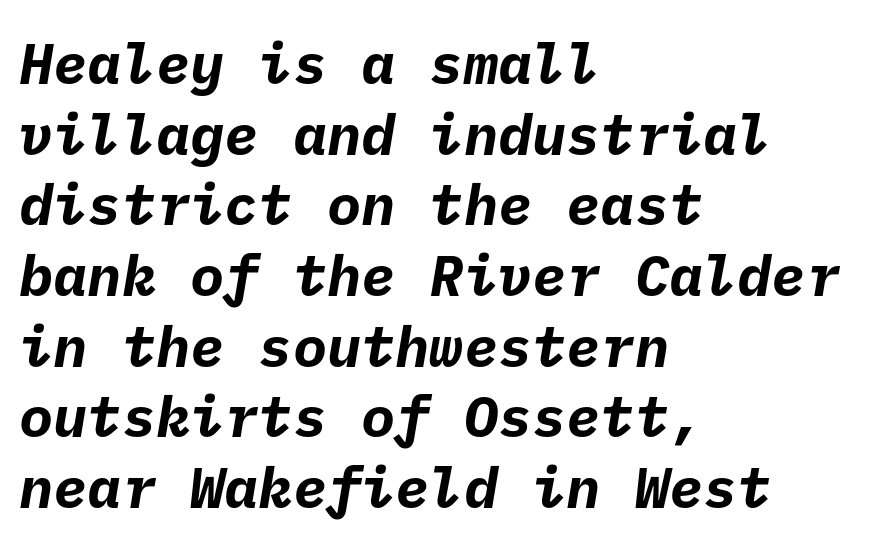
Line starts are locked; line ends wander. Underlining? Definitely not there. Spacing between characters is what you'd get straight out of the box. This is sans-serif lettering, the kind often seen on screens and signage. The passage shown is emphatically bold.
